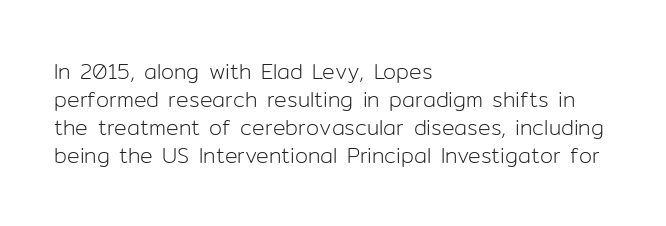
The paragraph has a hard left edge and a soft right edge. Rows of type keep a routine distance in the vertical direction. The letters sit at their default tracking, neither squeezed nor spread. Posture: vertical.
